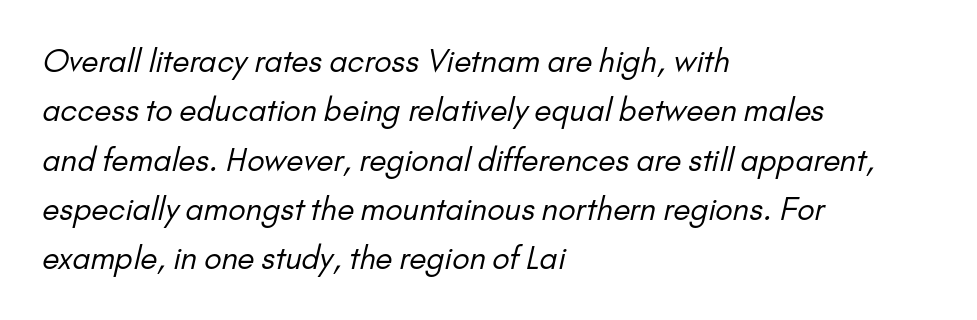
{"serif": "no", "bold": "no", "weight": "regular", "width": "normal", "stroke_contrast": "low", "x_height": "small", "monospaced": "no", "underline": "no", "align": "left", "line_spacing": "normal", "line_spacing_ratio": 1.59, "letter_spacing": "normal", "letter_spacing_em": 0.0, "glyph_px": 31}
